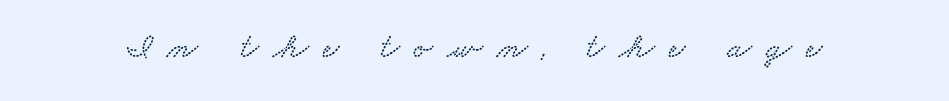
The image shows 36 px wide serif type; set unusually wide letter spacing (+0.39 em), not underlined; low stroke contrast and a small x-height.
